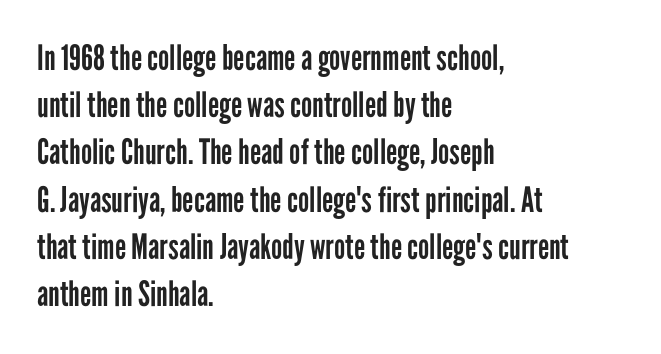
The image shows 35 px regular-weight, condensed sans-serif type, upright; set left-aligned, normal line spacing (1.35x), normal letter spacing, not underlined; low stroke contrast and a medium x-height.
